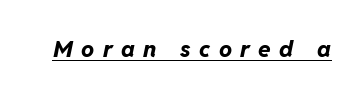
The image shows 23 px bold type, italic (leaning right); set unusually wide letter spacing (+0.37 em), underlined.
